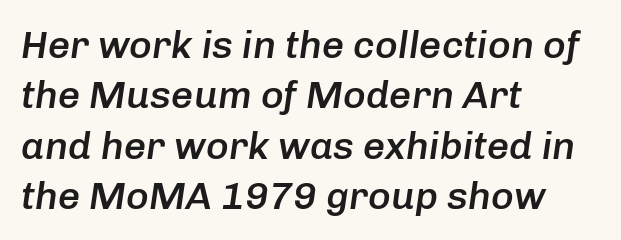
Q: Is the text bold? A: Semi-bold.
Q: Is the text italic (slanted)? A: Yes, it leans right by about 8 degrees.
Q: Is the text underlined? A: No.
Q: How is the paragraph aligned? A: Left-aligned.
Q: Is the spacing between letters normal or unusually wide? A: Normal.
Q: Is the spacing between lines tight, normal or loose? A: Normal.
Q: Width (condensed, normal, or wide)? A: Normal.
Q: Stroke contrast? A: Low.
Q: x-height? A: Medium.
Q: Monospaced? A: No.
